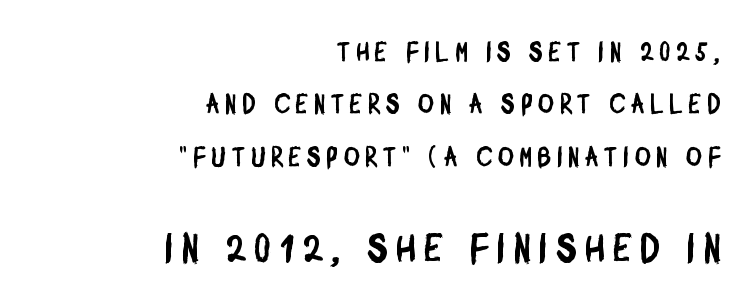
The letters in the lower block stand taller than those in the block above. The space directly below the letters is spotless. Proportional: the letters do not fall into vertical columns. Loose tracking; the words dissolve into strings of separated letters. A great deal of white space separates one row of letters from the next. The typeface chosen for these lines omits serifs.
